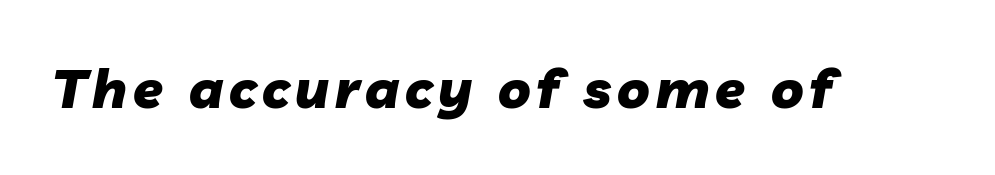
{"italic": "yes", "lean": "right", "slant_degrees": 10, "bold": "yes", "weight": "heavy", "width": "normal", "stroke_contrast": "low", "x_height": "medium", "monospaced": "no", "underline": "no", "glyph_px": 54}
